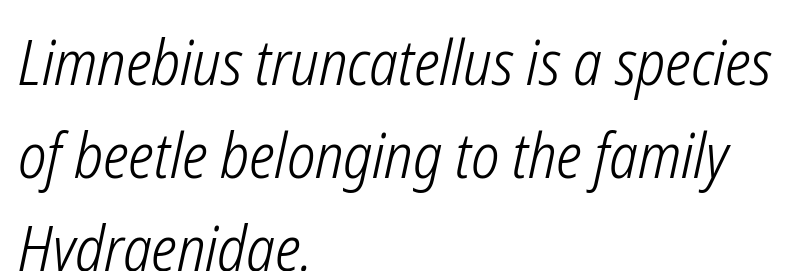
{"italic": "yes", "lean": "right", "slant_degrees": 12, "bold": "no", "weight": "light", "width": "condensed", "stroke_contrast": "low", "x_height": "medium", "monospaced": "no", "underline": "no", "align": "left", "line_spacing": "normal", "line_spacing_ratio": 1.5, "letter_spacing": "normal", "letter_spacing_em": 0.0, "glyph_px": 62}
